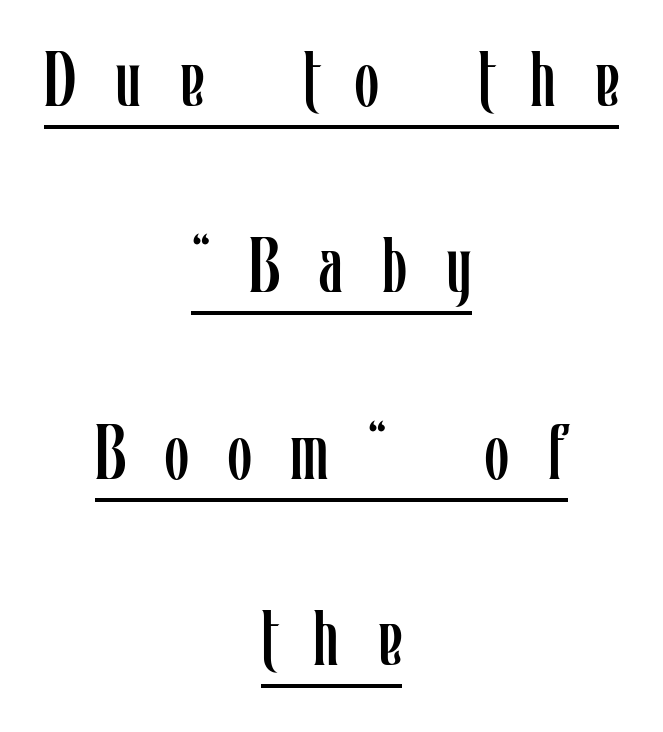
{"italic": "no", "bold": "no", "weight": "regular", "width": "condensed", "stroke_contrast": "low", "x_height": "medium", "monospaced": "no", "underline": "yes", "align": "center", "line_spacing": "loose", "line_spacing_ratio": 2.39, "letter_spacing": "wide", "letter_spacing_em": 0.5, "glyph_px": 78}
